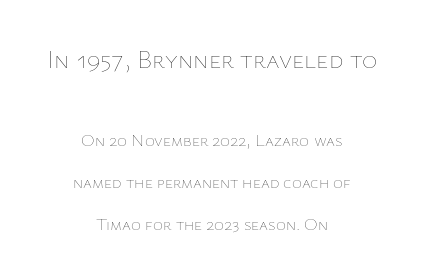
Q: Is the text bold? A: No.
Q: Is the text italic (slanted)? A: No, it is upright.
Q: Is the text underlined? A: No.
Q: How is the paragraph aligned? A: Centered.
Q: Is the spacing between letters normal or unusually wide? A: Normal.
Q: Is the spacing between lines tight, normal or loose? A: Loose.
Q: Which block of text is set in a larger size, the first (top) or the second (bottom)? A: The first (top) one.
